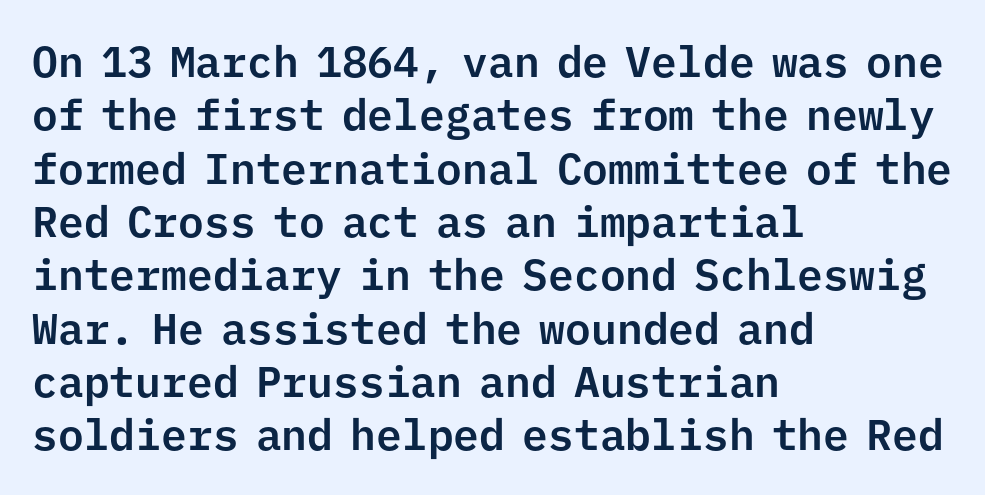
{"serif": "no", "italic": "no", "width": "normal", "stroke_contrast": "low", "x_height": "medium", "monospaced": "yes", "underline": "no", "align": "left", "line_spacing_ratio": 1.24, "letter_spacing": "normal", "letter_spacing_em": 0.0, "glyph_px": 43}
